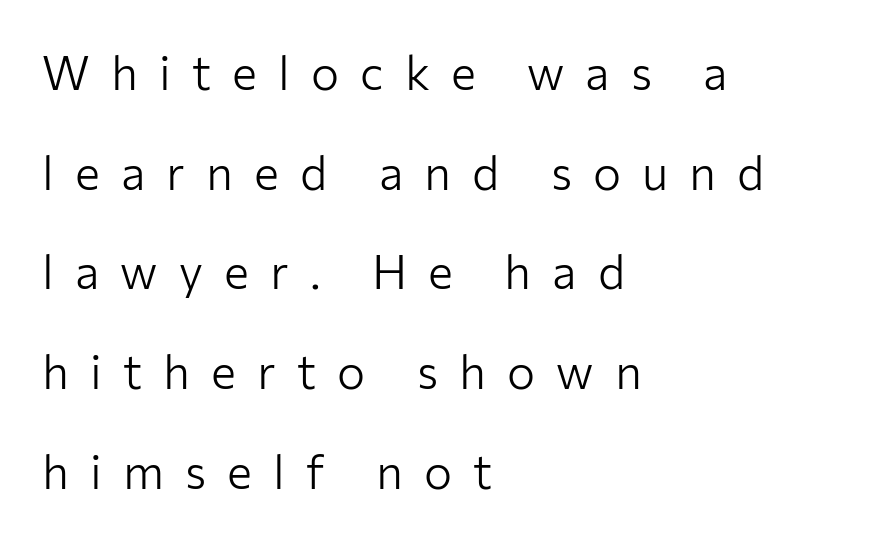
{"serif": "no", "italic": "no", "bold": "no", "weight": "light", "width": "normal", "stroke_contrast": "low", "x_height": "medium", "monospaced": "no", "underline": "no", "align": "left", "line_spacing": "loose", "line_spacing_ratio": 2.12, "letter_spacing": "wide", "letter_spacing_em": 0.45, "glyph_px": 47}
